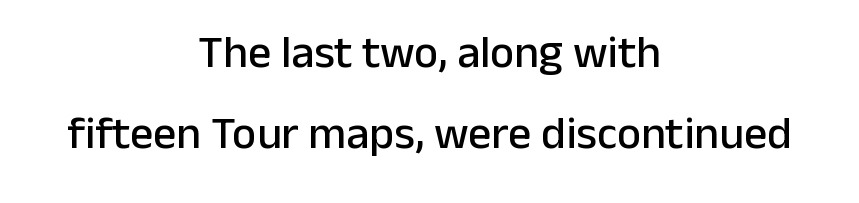
{"serif": "no", "italic": "no", "width": "normal", "stroke_contrast": "low", "x_height": "medium", "monospaced": "no", "underline": "no", "align": "center", "line_spacing_ratio": 1.77, "letter_spacing": "normal", "letter_spacing_em": 0.0, "glyph_px": 46}
